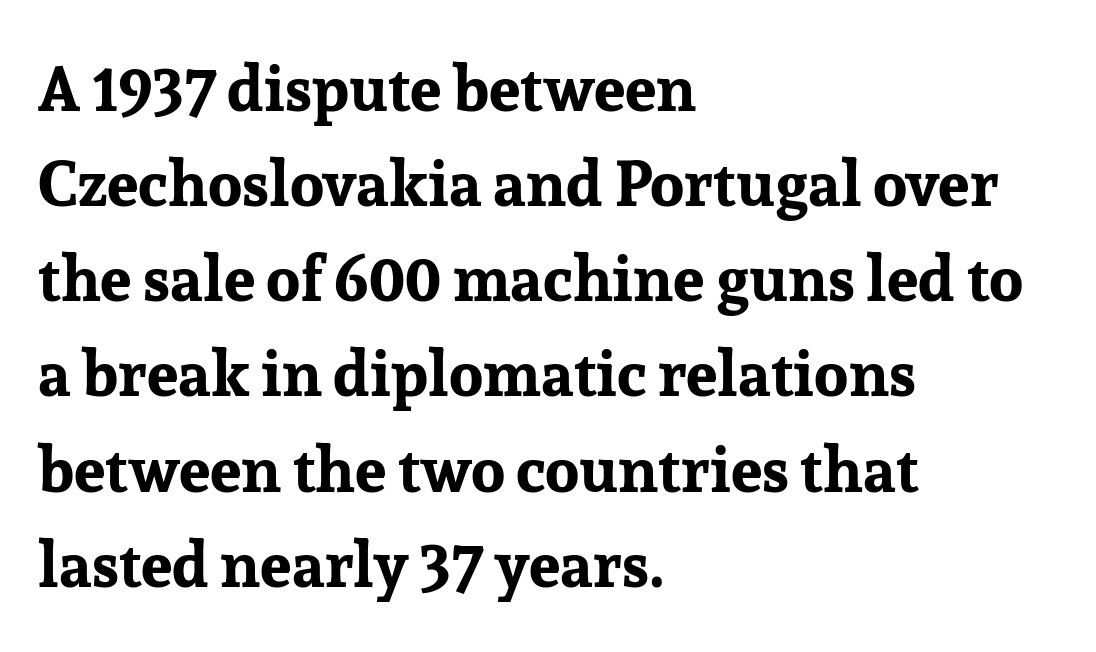
The image shows 63 px bold serif type, upright; set left-aligned, normal line spacing (1.51x), normal letter spacing, not underlined; low stroke contrast and a medium x-height.
